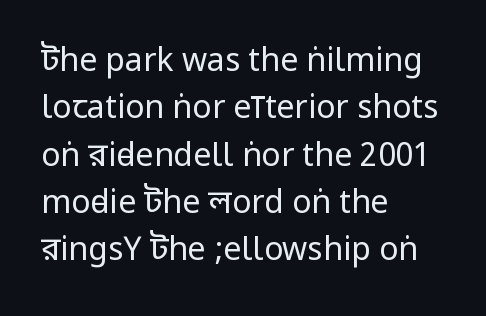
Q: Is the text bold? A: No.
Q: Is the text italic (slanted)? A: No, it is upright.
Q: Is the typeface a serif or a sans-serif typeface? A: Sans-serif.
Q: Is the text underlined? A: No.
Q: How is the paragraph aligned? A: Left-aligned.
Q: Is the spacing between letters normal or unusually wide? A: Normal.
Q: Is the spacing between lines tight, normal or loose? A: Normal.
Q: Width (condensed, normal, or wide)? A: Condensed.
Q: Stroke contrast? A: Low.
